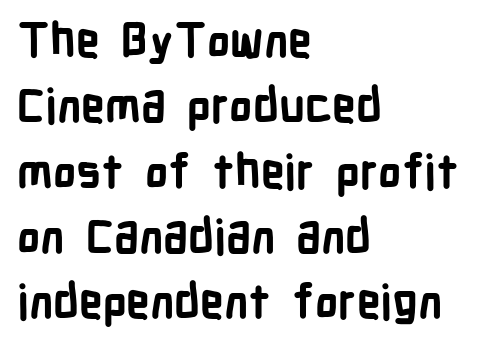
Q: Is the text bold? A: Yes.
Q: Is the text italic (slanted)? A: No, it is upright.
Q: Is the typeface a serif or a sans-serif typeface? A: Sans-serif.
Q: Is the text underlined? A: No.
Q: How is the paragraph aligned? A: Left-aligned.
Q: Is the spacing between letters normal or unusually wide? A: Normal.
Q: Is the spacing between lines tight, normal or loose? A: Normal.
Q: Width (condensed, normal, or wide)? A: Condensed.
Q: Stroke contrast? A: Low.
Q: x-height? A: Medium.
Q: Monospaced? A: No.
